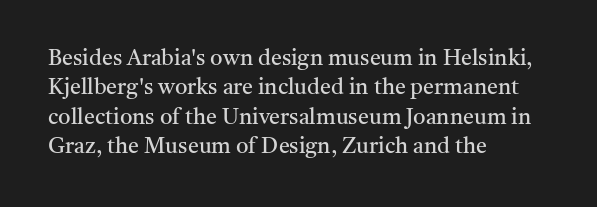
{"italic": "no", "bold": "no", "underline": "no", "align": "left", "line_spacing": "normal", "line_spacing_ratio": 1.33, "letter_spacing": "normal", "letter_spacing_em": 0.0, "glyph_px": 22}
